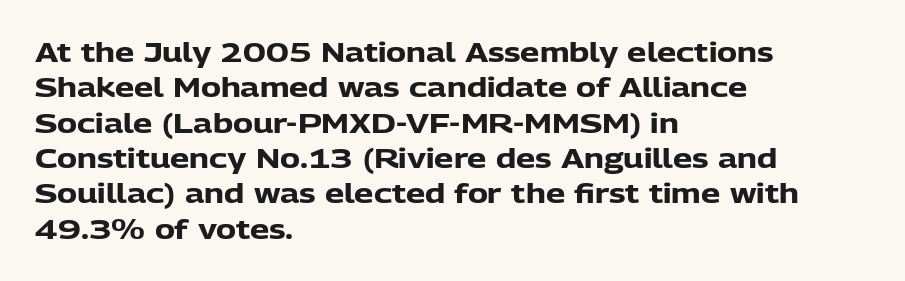
The image shows 27 px bold type, upright; set left-aligned, normal line spacing (1.31x), normal letter spacing, not underlined.
